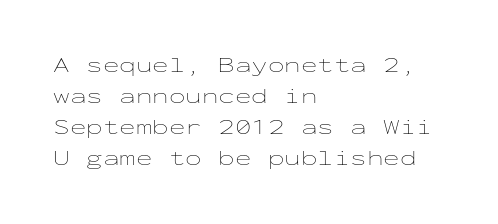
The image shows 22 px text type, upright; set left-aligned, normal line spacing (1.41x), normal letter spacing, not underlined.
